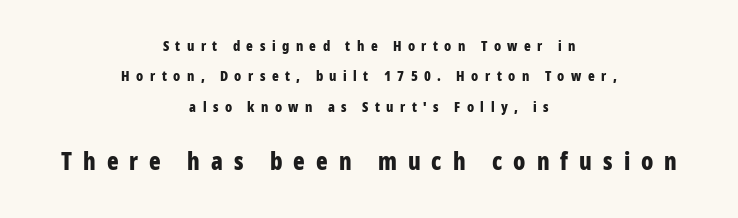
{"italic": "no", "bold": "yes", "underline": "no", "align": "center", "line_spacing": "loose", "line_spacing_ratio": 2.17, "letter_spacing": "wide", "letter_spacing_em": 0.46, "larger_block": "second", "size_ratio": 1.71, "glyph_px": 24}
